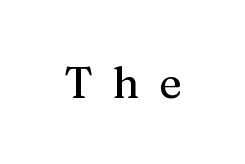
The face used here is proportionally spaced, like ordinary book or web type. Observe the wide spacing: letters keep a clear distance from each other. Lines of text with bare space underneath. The type family on display is of the serif kind. The typography opts for an upright posture over an oblique one.
